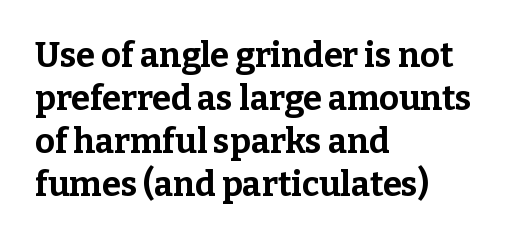
{"serif": "yes", "italic": "no", "bold": "yes", "weight": "bold", "width": "normal", "stroke_contrast": "low", "x_height": "medium", "monospaced": "no", "underline": "no", "align": "left", "line_spacing": "normal", "line_spacing_ratio": 1.26, "letter_spacing": "normal", "letter_spacing_em": 0.0, "glyph_px": 34}
